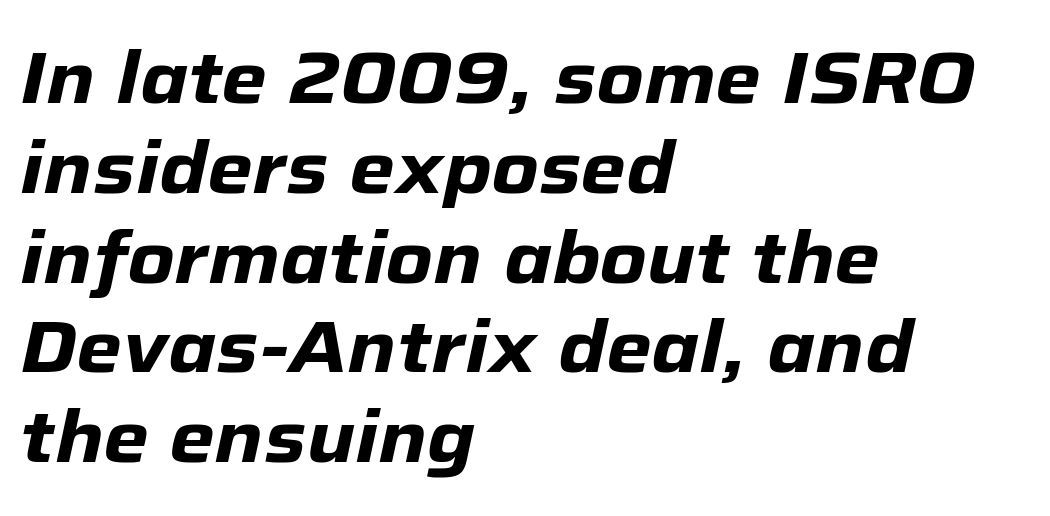
{"italic": "yes", "lean": "right", "slant_degrees": 12, "bold": "yes", "weight": "heavy", "width": "normal", "stroke_contrast": "low", "x_height": "medium", "monospaced": "no", "underline": "no", "align": "left", "line_spacing_ratio": 1.23, "letter_spacing": "normal", "letter_spacing_em": 0.0, "glyph_px": 73}
